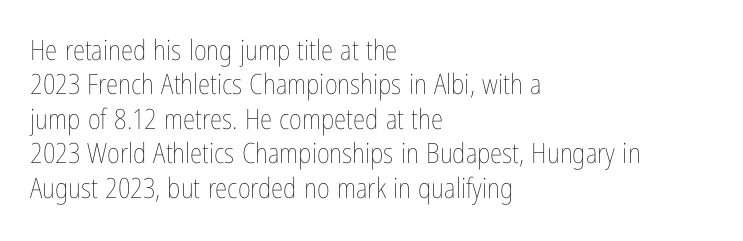
{"italic": "no", "bold": "no", "weight": "thin", "width": "condensed", "stroke_contrast": "low", "x_height": "medium", "monospaced": "no", "underline": "no", "align": "left", "line_spacing_ratio": 1.23, "letter_spacing": "normal", "letter_spacing_em": 0.0, "glyph_px": 28}
